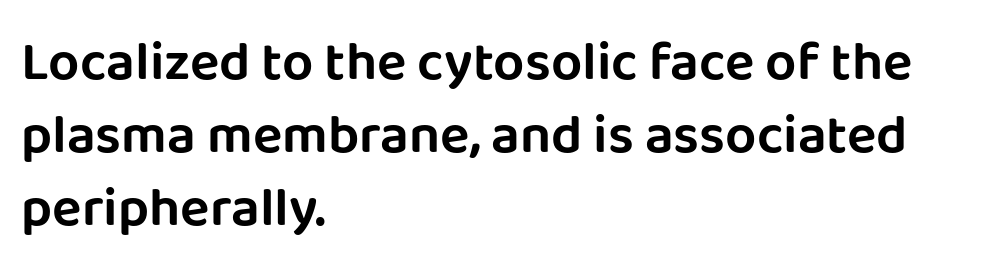
The image shows 55 px sans-serif type, upright; set left-aligned, normal line spacing (1.33x), normal letter spacing, not underlined; low stroke contrast and a large x-height.
